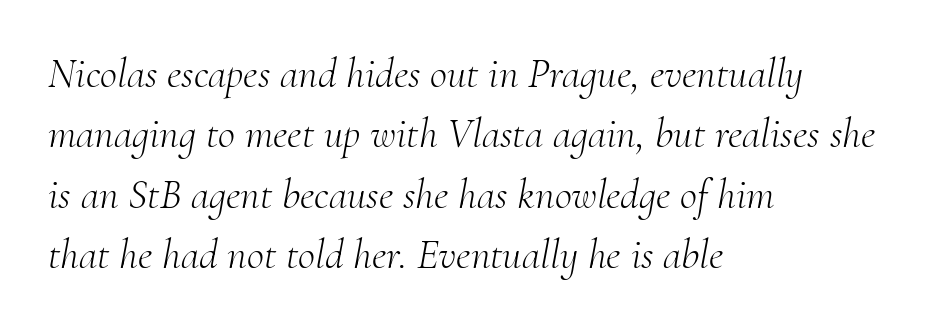
{"serif": "yes", "italic": "yes", "lean": "right", "slant_degrees": 10, "bold": "no", "weight": "light", "width": "normal", "stroke_contrast": "medium", "x_height": "small", "monospaced": "no", "underline": "no", "align": "left", "line_spacing": "normal", "line_spacing_ratio": 1.44, "letter_spacing": "normal", "letter_spacing_em": 0.0, "glyph_px": 42}
